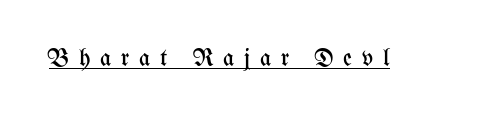
A typesetter would mark this as roman, not italic. Caption: lettering with a line underneath. The face used here is rendered with a markedly widened letterfit. Weight class: somewhere from thin through regular.
